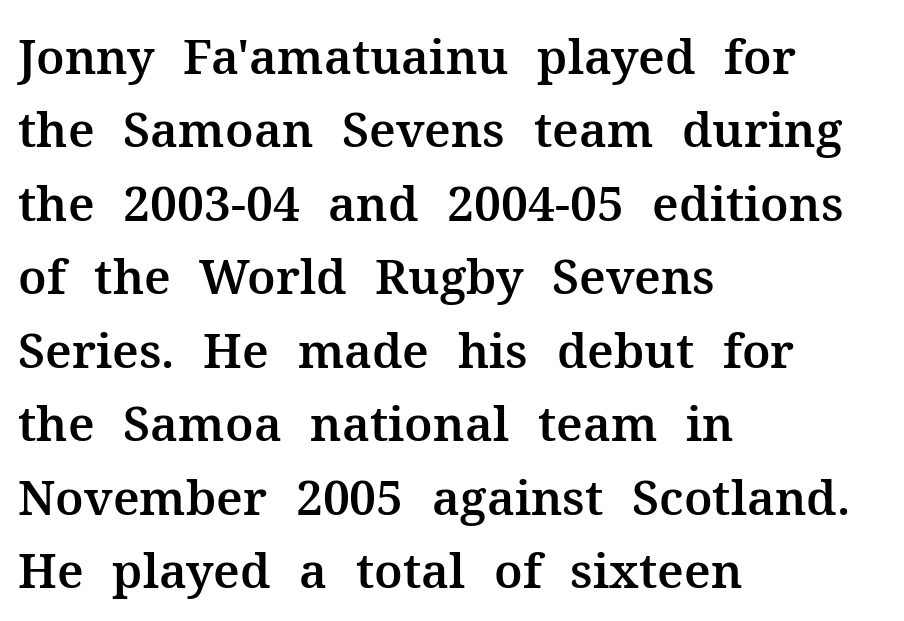
Q: Is the text italic (slanted)? A: No, it is upright.
Q: Is the typeface a serif or a sans-serif typeface? A: Serif.
Q: Is the text underlined? A: No.
Q: How is the paragraph aligned? A: Left-aligned.
Q: Is the spacing between letters normal or unusually wide? A: Normal.
Q: Is the spacing between lines tight, normal or loose? A: Normal.
Q: Width (condensed, normal, or wide)? A: Normal.
Q: Stroke contrast? A: Medium.
Q: x-height? A: Medium.
Q: Monospaced? A: No.
